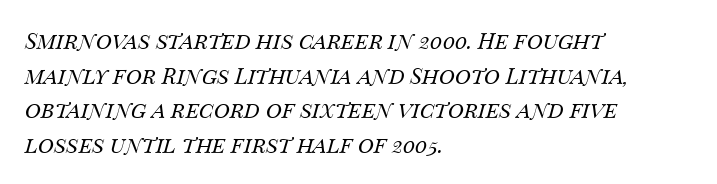
Q: Is the text bold? A: No.
Q: Is the text italic (slanted)? A: Yes, it leans right by about 14 degrees.
Q: Is the text underlined? A: No.
Q: How is the paragraph aligned? A: Left-aligned.
Q: Is the spacing between letters normal or unusually wide? A: Normal.
Q: Is the spacing between lines tight, normal or loose? A: Normal.
